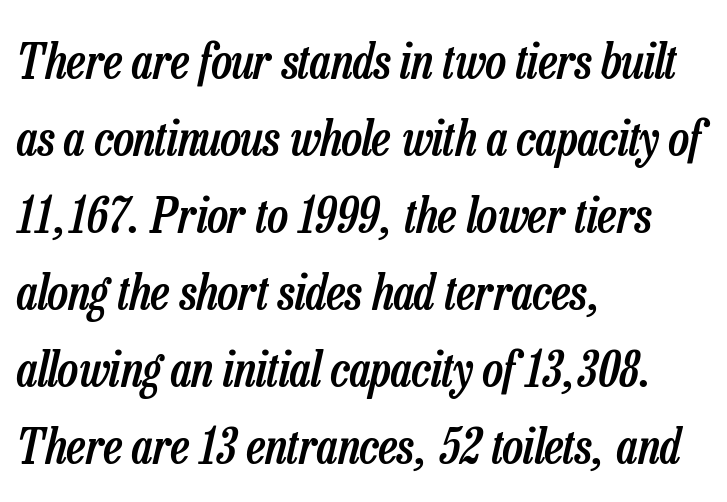
The image shows 49 px semibold, condensed type, italic (leaning right); set left-aligned, normal line spacing (1.57x), normal letter spacing, not underlined; low stroke contrast and a medium x-height.
